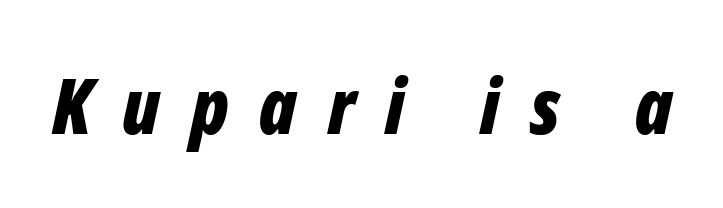
{"italic": "yes", "lean": "right", "slant_degrees": 12, "bold": "yes", "weight": "bold", "width": "condensed", "stroke_contrast": "low", "x_height": "medium", "monospaced": "no", "underline": "no", "letter_spacing": "wide", "letter_spacing_em": 0.4, "glyph_px": 77}
